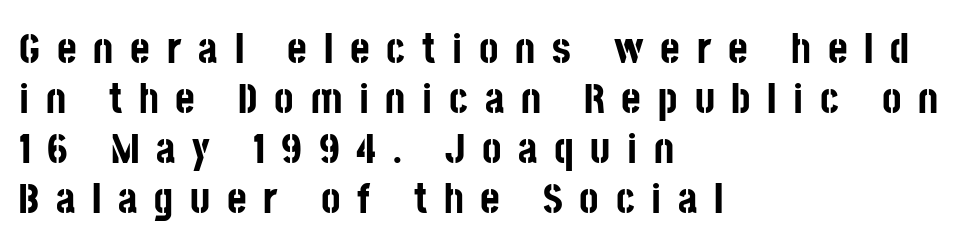
Each letter keeps its own natural width here, so spacing adapts to shape. Type style note: lacks serifs. The letterforms stand isolated, each surrounded by extra space. Style check: upright. Reading down the block, your eye returns to a fixed left position each line. Rule under the text: the space is simply empty.
